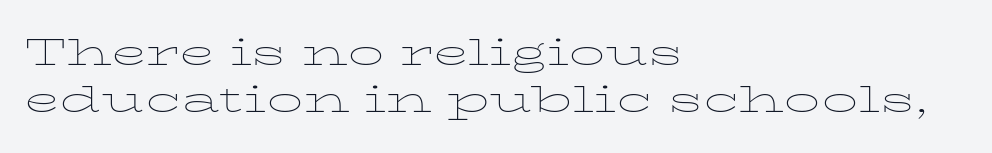
No extra tracking has been applied to these lines. In terms of letterform style, serifs are clearly present. Each stroke keeps to a modest, everyday thickness or less. Rule under the text: the space is simply empty. The passage is arranged the way most books set body copy — flush left.
